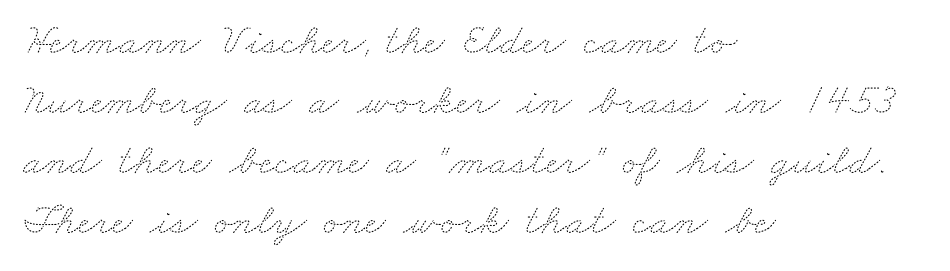
Q: Is the text bold? A: No.
Q: Is the text underlined? A: No.
Q: How is the paragraph aligned? A: Left-aligned.
Q: Is the spacing between letters normal or unusually wide? A: Normal.
Q: Is the spacing between lines tight, normal or loose? A: Normal.
Q: Width (condensed, normal, or wide)? A: Wide.
Q: Stroke contrast? A: Medium.
Q: x-height? A: Small.
Q: Monospaced? A: No.
